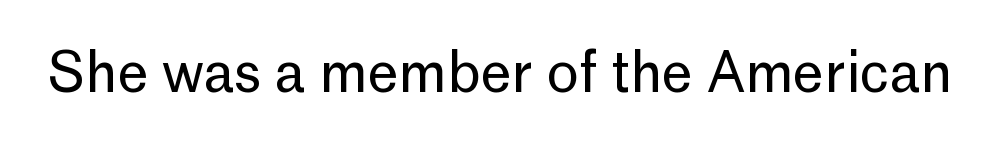
The image shows 55 px regular-weight sans-serif type, upright; set normal letter spacing, not underlined; low stroke contrast and a medium x-height.
